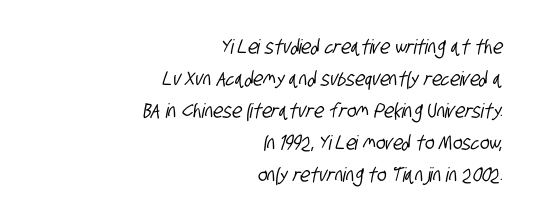
One-word summary of the alignment: right. Regarding leading, the lines here are spaced in the standard way. Standard letterfit; no display-style spreading of the glyphs. Type without underlining.
